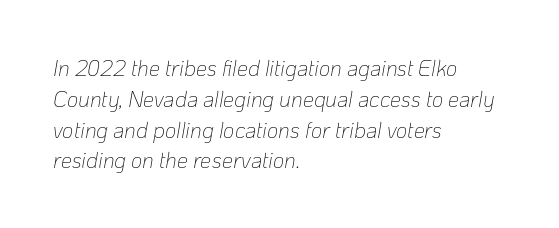
The image shows 22 px text type, italic (leaning right); set left-aligned, normal line spacing (1.4x), normal letter spacing, not underlined.
